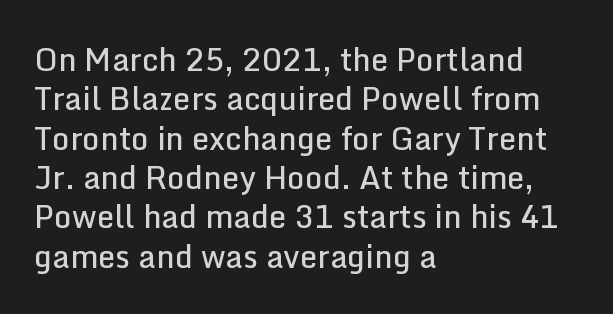
{"serif": "no", "italic": "no", "bold": "semi", "weight": "semibold", "width": "normal", "stroke_contrast": "low", "x_height": "medium", "monospaced": "no", "underline": "no", "align": "left", "line_spacing": "normal", "line_spacing_ratio": 1.27, "letter_spacing": "normal", "letter_spacing_em": 0.0, "glyph_px": 31}
